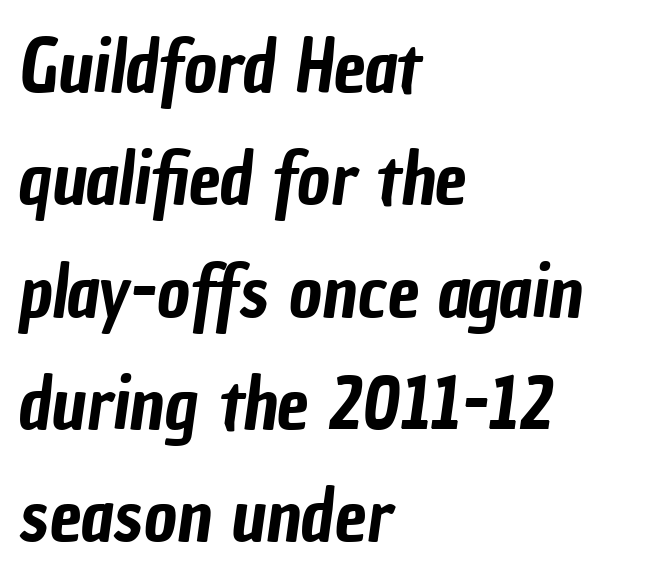
Letters rest on an invisible, unmarked baseline. The rendering uses natural spacing where letterforms have individual widths. Type style note: lacks serifs. Leading matches the norm, producing a regular column. This rendering leaves character spacing at its baseline value.
